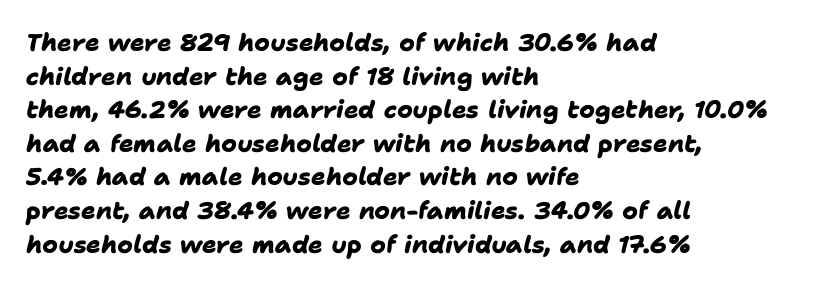
Emphasis by weight is at full strength: bold. Clear beneath every line of the passage. The tracking reads as untouched default to a designer's eye. Horizontal bands of white between lines are of average thickness. Caption: multi-line text, flush left, ragged right.
